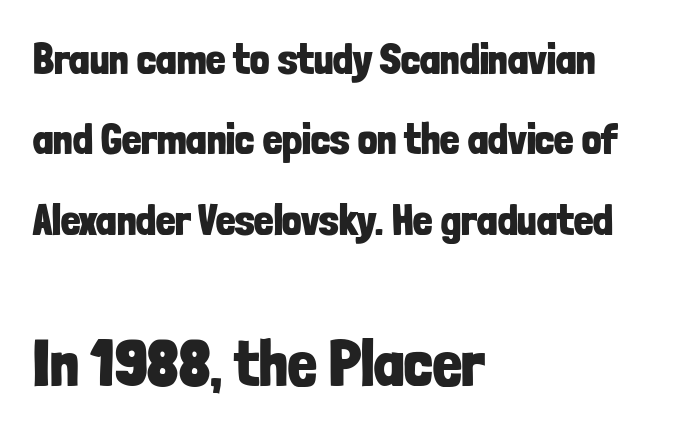
Q: Is the text bold? A: Yes.
Q: Is the text italic (slanted)? A: No, it is upright.
Q: Is the typeface a serif or a sans-serif typeface? A: Sans-serif.
Q: Is the text underlined? A: No.
Q: How is the paragraph aligned? A: Left-aligned.
Q: Is the spacing between letters normal or unusually wide? A: Normal.
Q: Which block of text is set in a larger size, the first (top) or the second (bottom)? A: The second (bottom) one.
Q: Width (condensed, normal, or wide)? A: Condensed.
Q: Stroke contrast? A: Low.
Q: x-height? A: Medium.
Q: Monospaced? A: No.
